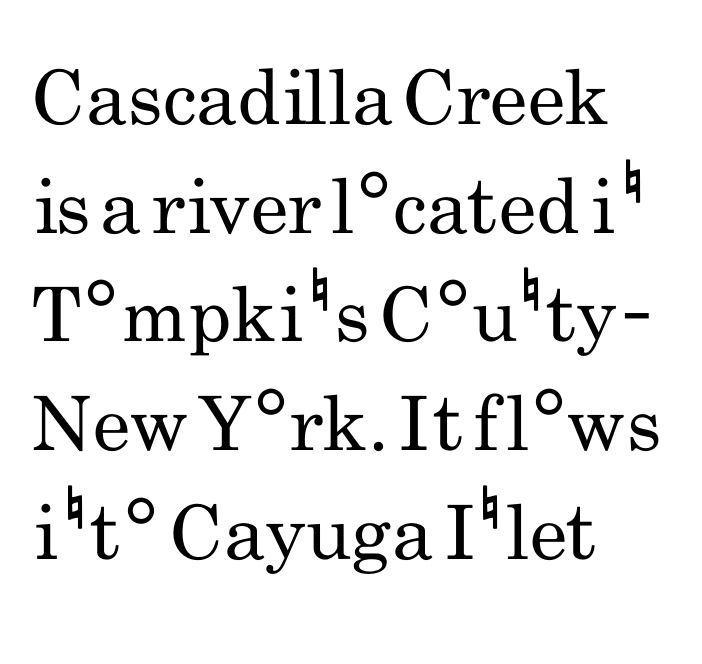
Q: Is the text bold? A: No.
Q: Is the text italic (slanted)? A: No, it is upright.
Q: Is the typeface a serif or a sans-serif typeface? A: Sans-serif.
Q: Is the text underlined? A: No.
Q: How is the paragraph aligned? A: Left-aligned.
Q: Is the spacing between letters normal or unusually wide? A: Normal.
Q: Is the spacing between lines tight, normal or loose? A: Normal.
Q: Width (condensed, normal, or wide)? A: Condensed.
Q: Stroke contrast? A: Low.
Q: x-height? A: Small.
Q: Monospaced? A: No.
